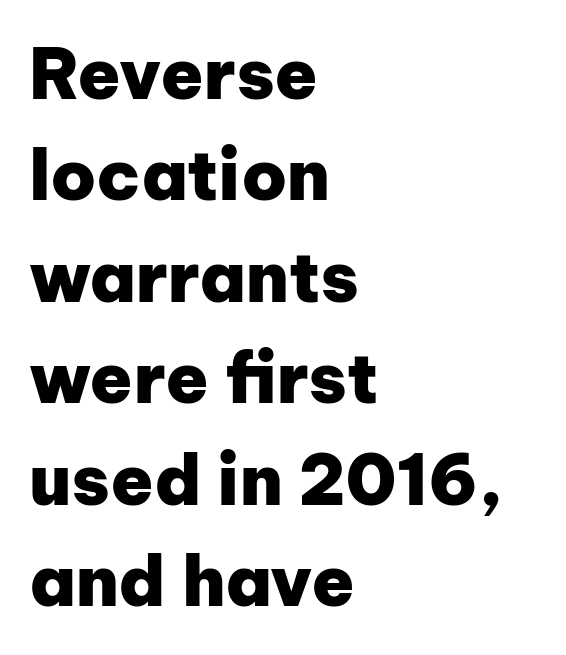
This is roman type, the default non-slanted kind. Regarding leading, the lines here are spaced in the standard way. Underline: absent. Each glyph is drawn with heavy, bold strokes.
